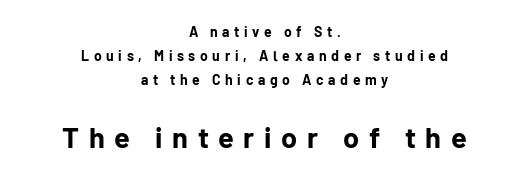
Q: Is the text bold? A: Yes.
Q: Is the text italic (slanted)? A: No, it is upright.
Q: Is the typeface a serif or a sans-serif typeface? A: Sans-serif.
Q: Is the text underlined? A: No.
Q: How is the paragraph aligned? A: Centered.
Q: Is the spacing between letters normal or unusually wide? A: Unusually wide.
Q: Which block of text is set in a larger size, the first (top) or the second (bottom)? A: The second (bottom) one.
Q: Width (condensed, normal, or wide)? A: Normal.
Q: Stroke contrast? A: Low.
Q: x-height? A: Medium.
Q: Monospaced? A: No.
